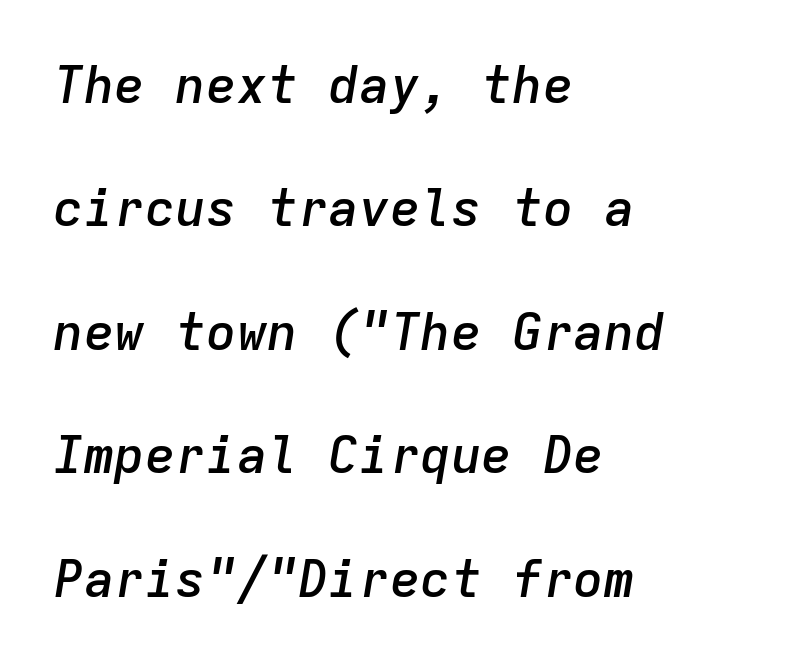
If you measured baseline to baseline, you'd find a long distance. Underlining? Definitely not there. Bold? Not quite — semibold, heavier than regular but stopping short. When letters slant like this, we call the style italic.
